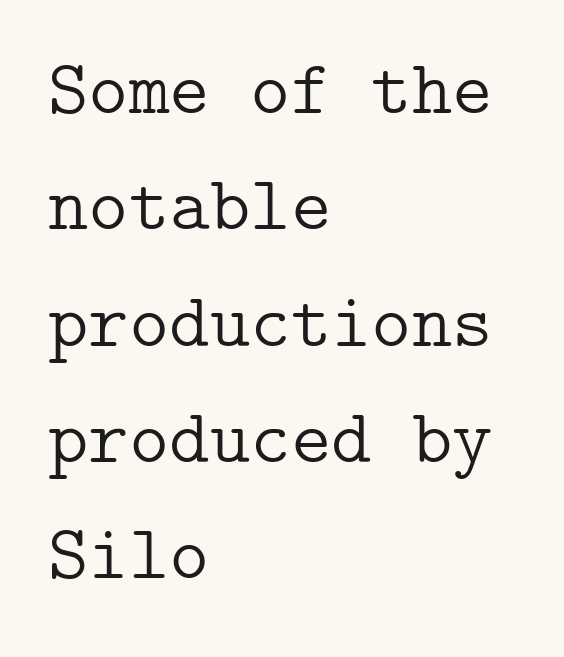
No letter is thick-stroked: the sample isn't bold. Which margin do the lines hug? The left one — the right edge is uneven. The gap between lines stays unmarked. The vertical gap from one line to the next is medium. This sample uses a serif face. Between one letter and the next there's only the usual sliver of space.
